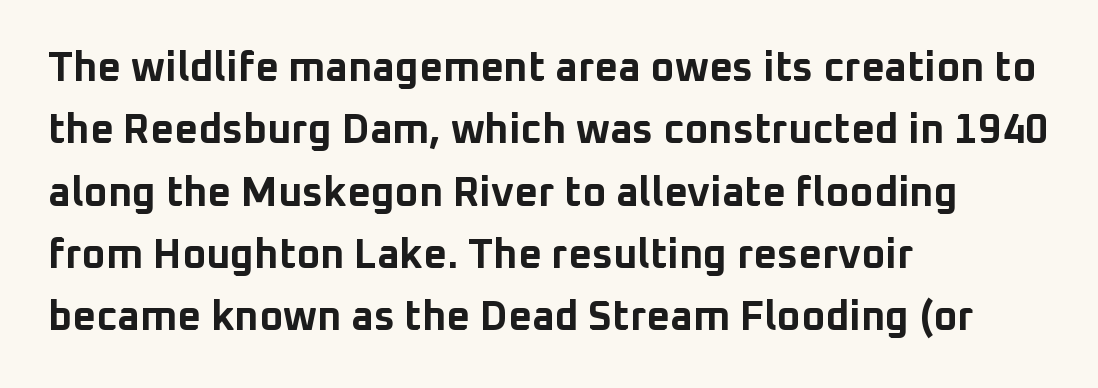
The image shows 41 px bold sans-serif type, upright; set left-aligned, normal line spacing (1.52x), normal letter spacing, not underlined; low stroke contrast and a medium x-height.
